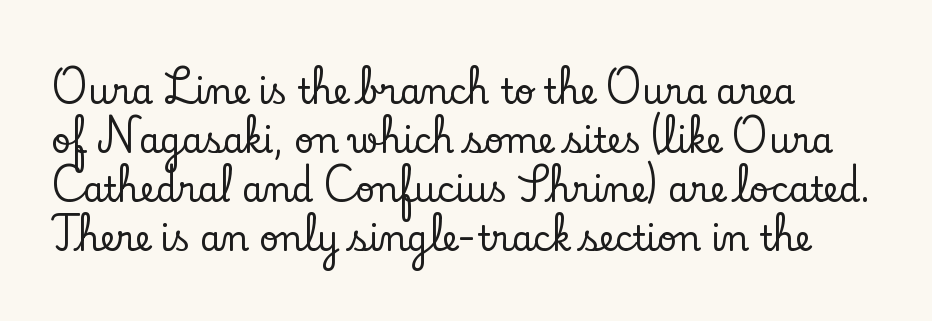
A bare baseline throughout the passage. Varying glyph widths throughout — classic text-font behaviour. How would I describe the line gaps? Plain and ordinary. The letterforms sit shoulder to shoulder at normal distance.
